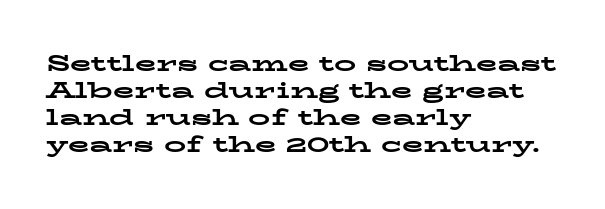
{"italic": "no", "bold": "yes", "underline": "no", "align": "left", "line_spacing_ratio": 1.23, "letter_spacing": "normal", "letter_spacing_em": 0.0, "glyph_px": 22}
